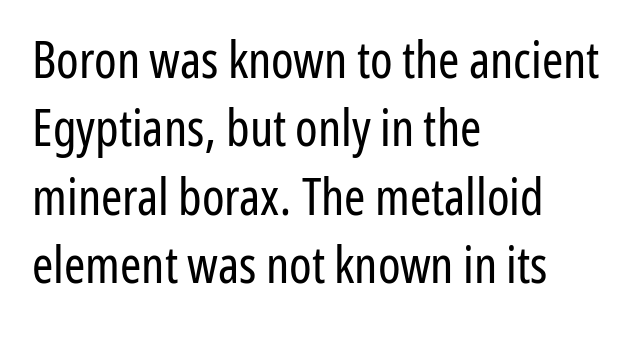
{"serif": "no", "italic": "no", "bold": "no", "weight": "regular", "width": "condensed", "stroke_contrast": "low", "x_height": "medium", "monospaced": "no", "underline": "no", "align": "left", "line_spacing": "normal", "line_spacing_ratio": 1.34, "letter_spacing": "normal", "letter_spacing_em": 0.0, "glyph_px": 51}
